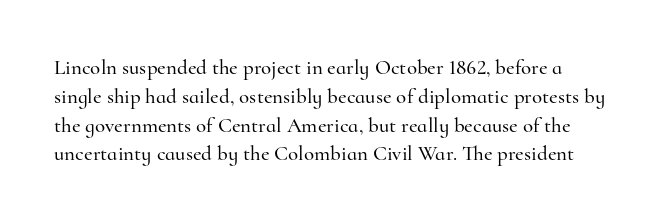
Q: Is the text italic (slanted)? A: No, it is upright.
Q: Is the text underlined? A: No.
Q: Is the spacing between letters normal or unusually wide? A: Normal.
Q: Is the spacing between lines tight, normal or loose? A: Normal.
